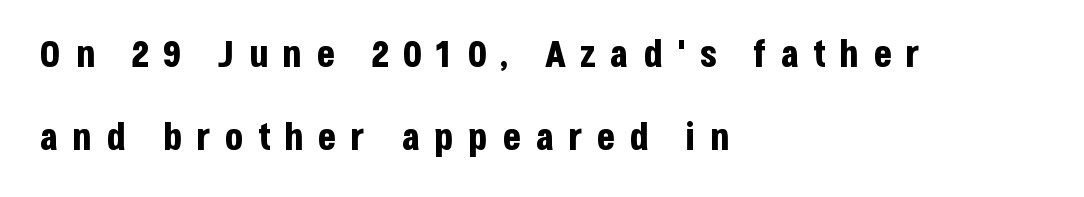
Compared with typical body copy, the letter spacing here is much looser. Leading: increased. Beneath every word, the page is bare. To sum up the face: it is a sans, with no serifs. Line beginnings align vertically; line endings do not.
